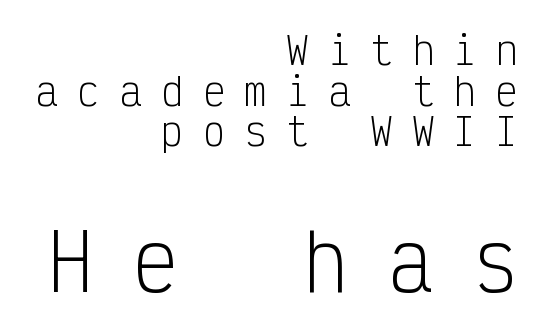
The image shows 77 px light, condensed sans-serif type, upright, monospaced; set right-aligned, tight line spacing (1.07x), unusually wide letter spacing (+0.5 em), not underlined; the second (bottom) block is 2.03x larger; low stroke contrast and a medium x-height.
